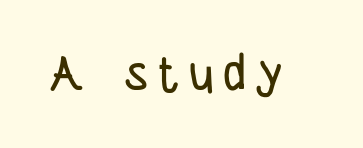
Nothing sits at the stroke ends, so this counts as sans-serif. Bare-footed words on every line. It's the straight-up-and-down kind of type. Proportional: the letters do not fall into vertical columns.
